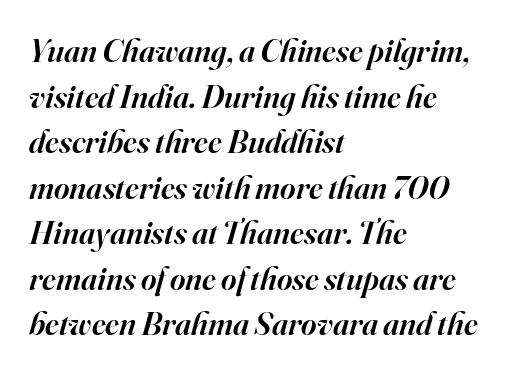
Q: Is the text bold? A: Semi-bold.
Q: Is the text italic (slanted)? A: Yes, it leans right by about 16 degrees.
Q: Is the typeface a serif or a sans-serif typeface? A: Serif.
Q: Is the text underlined? A: No.
Q: How is the paragraph aligned? A: Left-aligned.
Q: Is the spacing between letters normal or unusually wide? A: Normal.
Q: Is the spacing between lines tight, normal or loose? A: Normal.
Q: Width (condensed, normal, or wide)? A: Normal.
Q: Stroke contrast? A: High.
Q: x-height? A: Small.
Q: Monospaced? A: No.
